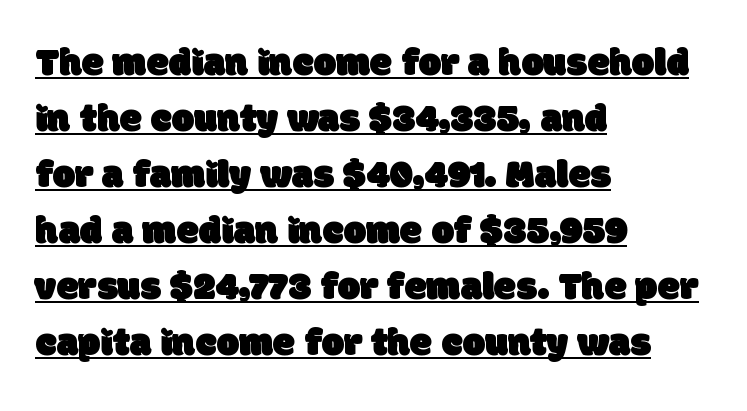
Q: Is the typeface a serif or a sans-serif typeface? A: Sans-serif.
Q: Is the text underlined? A: Yes.
Q: How is the paragraph aligned? A: Left-aligned.
Q: Is the spacing between letters normal or unusually wide? A: Normal.
Q: Is the spacing between lines tight, normal or loose? A: Normal.
Q: Width (condensed, normal, or wide)? A: Normal.
Q: Stroke contrast? A: Low.
Q: x-height? A: Large.
Q: Monospaced? A: No.
